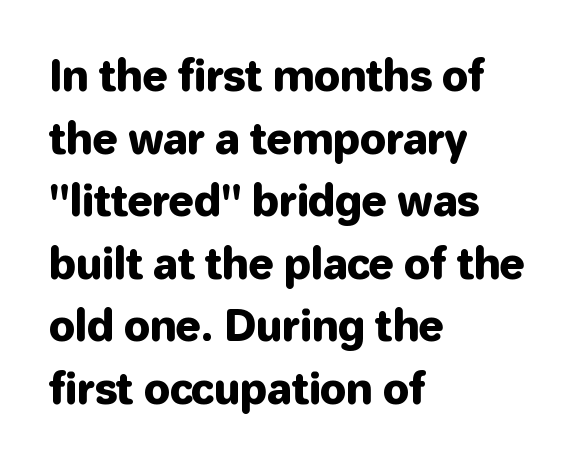
Does the lettering tilt? It doesn't — this is upright. In terms of letterform style, serifs are entirely absent. This rendering uses left alignment, leaving the right contour irregular. Observe the ordinary spacing: letters are neighbours, not strangers. Each letter keeps its own natural width here, so spacing adapts to shape.
